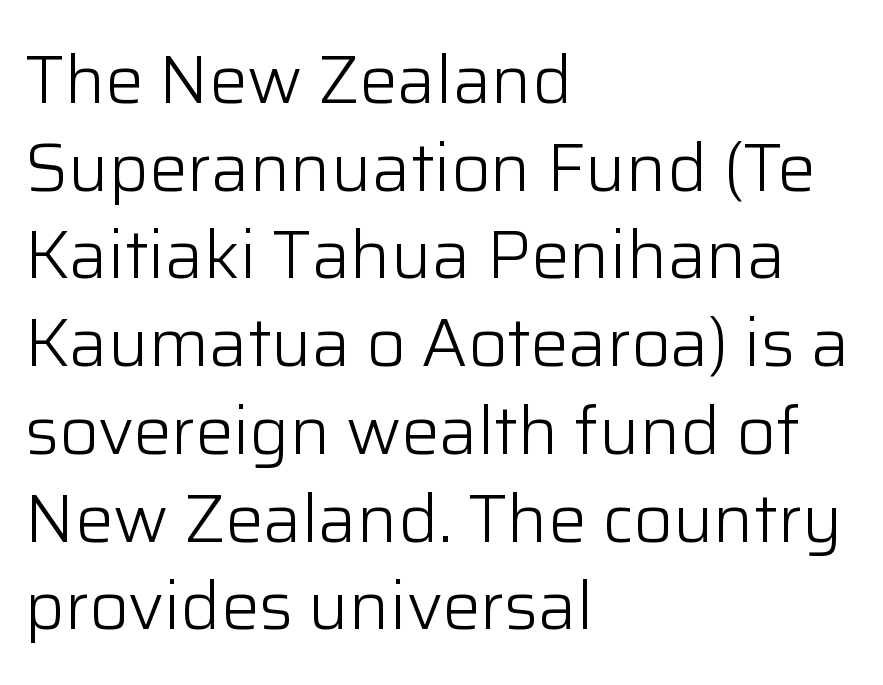
Q: Is the text bold? A: No.
Q: Is the text italic (slanted)? A: No, it is upright.
Q: Is the typeface a serif or a sans-serif typeface? A: Sans-serif.
Q: Is the text underlined? A: No.
Q: How is the paragraph aligned? A: Left-aligned.
Q: Is the spacing between letters normal or unusually wide? A: Normal.
Q: Is the spacing between lines tight, normal or loose? A: Normal.
Q: Width (condensed, normal, or wide)? A: Normal.
Q: Stroke contrast? A: Low.
Q: x-height? A: Medium.
Q: Monospaced? A: No.
